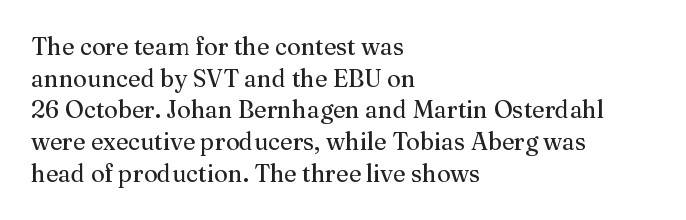
{"italic": "no", "bold": "no", "underline": "no", "align": "left", "line_spacing": "normal", "line_spacing_ratio": 1.32, "letter_spacing": "normal", "letter_spacing_em": 0.0, "glyph_px": 24}
